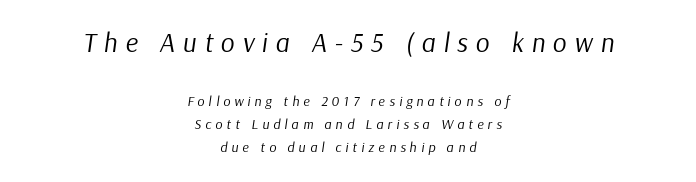
{"italic": "yes", "lean": "right", "slant_degrees": 9, "bold": "no", "underline": "no", "align": "center", "line_spacing": "normal", "line_spacing_ratio": 1.64, "letter_spacing": "wide", "letter_spacing_em": 0.29, "larger_block": "first", "size_ratio": 1.93, "glyph_px": 27}
